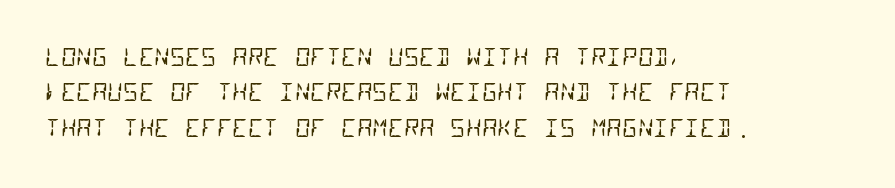
Q: Is the text bold? A: No.
Q: Is the text underlined? A: No.
Q: How is the paragraph aligned? A: Left-aligned.
Q: Is the spacing between letters normal or unusually wide? A: Normal.
Q: Is the spacing between lines tight, normal or loose? A: Normal.
